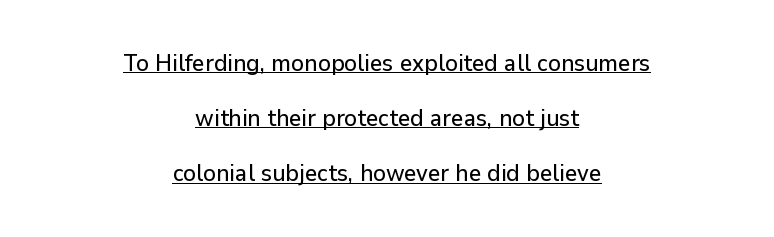
You could fit nearly another row in the gap between these rows. Every word sits above its own underline. These lines were composed using upright roman letters. The face used here is rendered with its standard letterfit.
